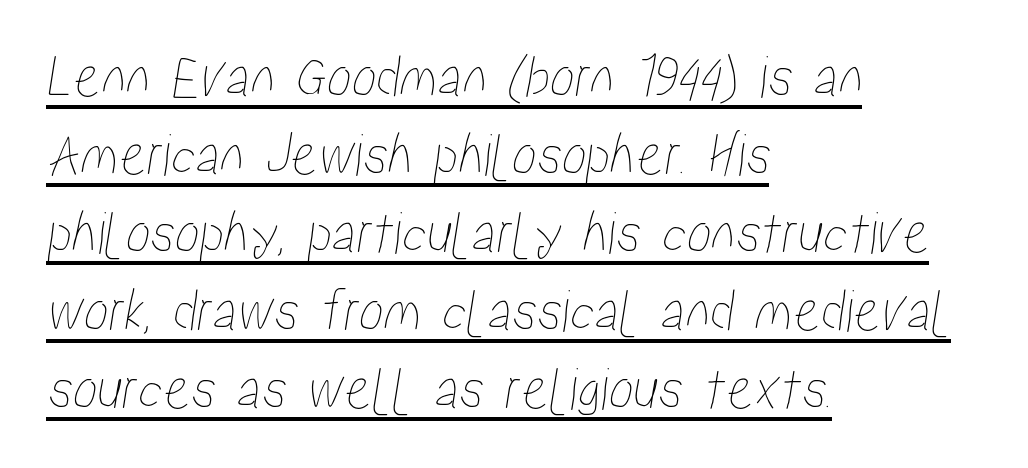
Tracking value appears to be zero — textbook default spacing. A student would call this left alignment; a typographer would say flush left, rag right. Is there an underline? Yes — a line sits under the letters. Spacing verdict: proportional, widths tailored to each character. Quick note: interline space is typical.
